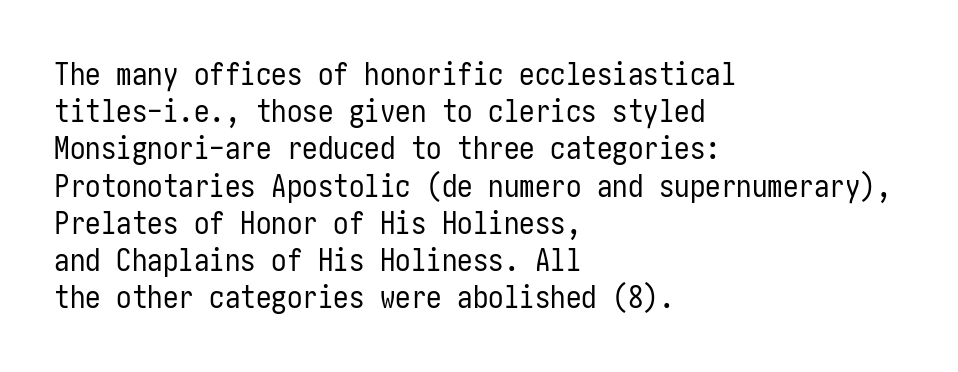
Q: Is the text bold? A: No.
Q: Is the text italic (slanted)? A: No, it is upright.
Q: Is the typeface a serif or a sans-serif typeface? A: Sans-serif.
Q: Is the text underlined? A: No.
Q: How is the paragraph aligned? A: Left-aligned.
Q: Is the spacing between letters normal or unusually wide? A: Normal.
Q: Width (condensed, normal, or wide)? A: Condensed.
Q: Stroke contrast? A: Low.
Q: x-height? A: Medium.
